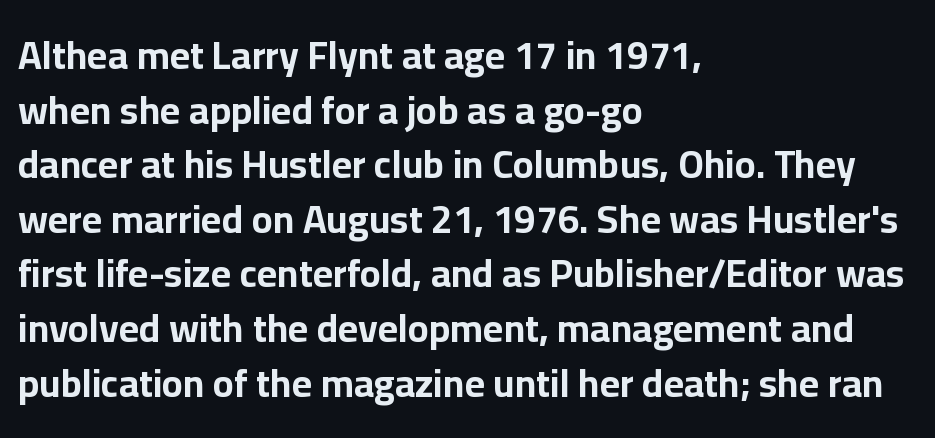
The image shows 39 px bold sans-serif type, upright; set left-aligned, normal line spacing (1.4x), normal letter spacing, not underlined; low stroke contrast and a medium x-height.
